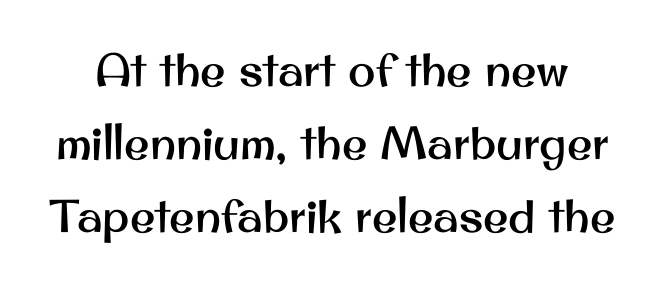
The image shows 46 px sans-serif type, upright; set normal line spacing (1.59x), normal letter spacing, not underlined; medium stroke contrast and a small x-height.
